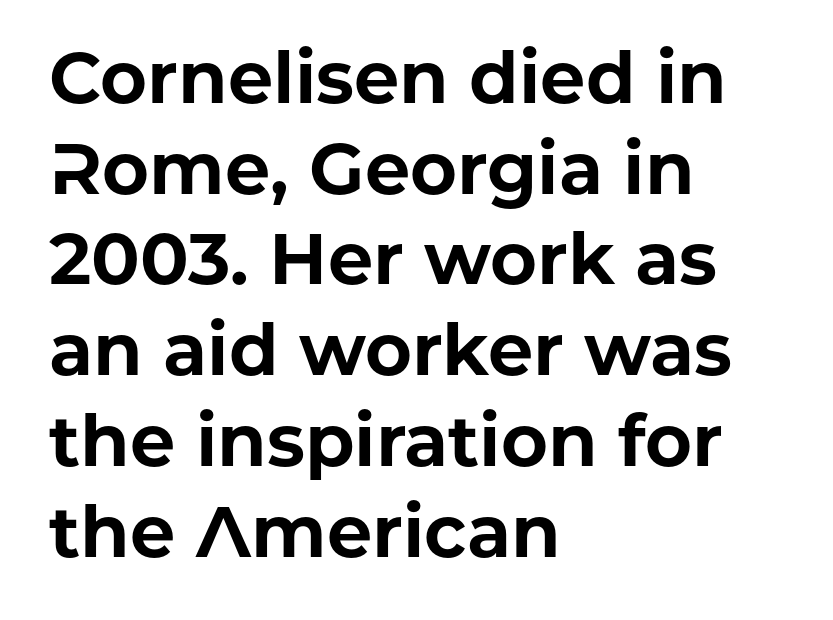
{"serif": "no", "italic": "no", "bold": "yes", "weight": "bold", "width": "normal", "stroke_contrast": "low", "x_height": "medium", "monospaced": "no", "underline": "no", "align": "left", "line_spacing": "normal", "line_spacing_ratio": 1.26, "letter_spacing": "normal", "letter_spacing_em": 0.0, "glyph_px": 72}
